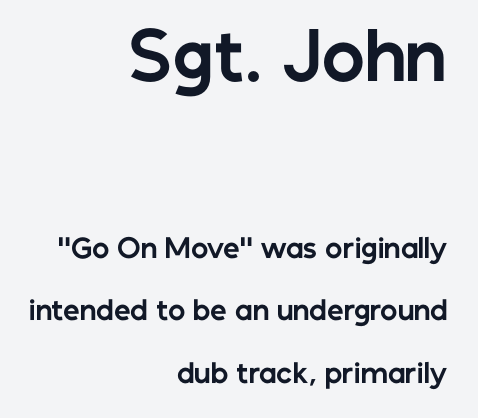
The image shows 65 px bold sans-serif type, upright; set right-aligned, loose line spacing (2.4x), normal letter spacing, not underlined; the first (top) block is 2.5x larger; low stroke contrast and a medium x-height.
